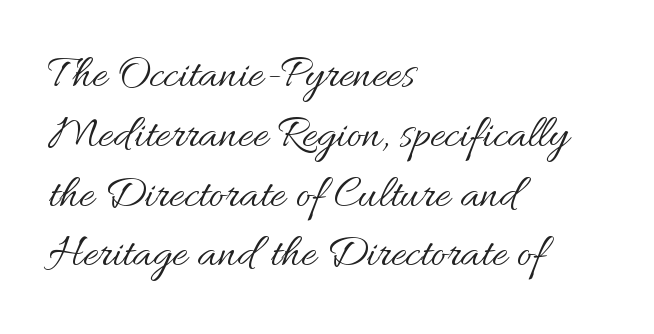
{"bold": "no", "weight": "regular", "width": "normal", "stroke_contrast": "medium", "x_height": "small", "monospaced": "no", "underline": "no", "align": "left", "line_spacing": "normal", "line_spacing_ratio": 1.3, "letter_spacing": "normal", "letter_spacing_em": 0.0, "glyph_px": 46}
